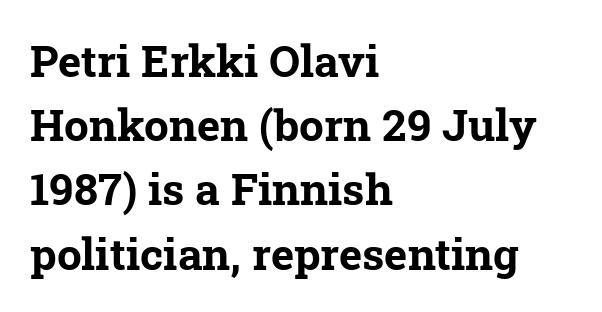
The image shows 44 px bold serif type; set left-aligned, normal line spacing (1.46x), normal letter spacing, not underlined; low stroke contrast and a medium x-height.
